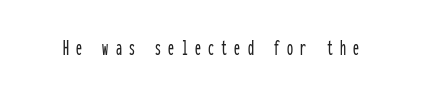
The line texture is sparse and dotted thanks to wide tracking. The font's upright variant was chosen for this text. Unmarked baselines from the first word to the last.
